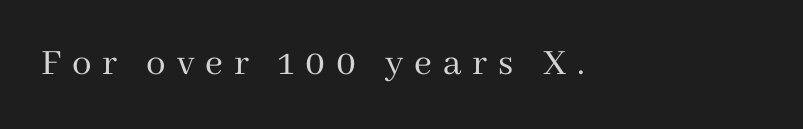
Tracking value appears strongly positive — letters spread wide. The axis of the letterforms is exactly vertical. These lines are rendered in a variable-pitch font. No heavy texture on the line: the type isn't bold. The typeface chosen for these lines features serifs.
